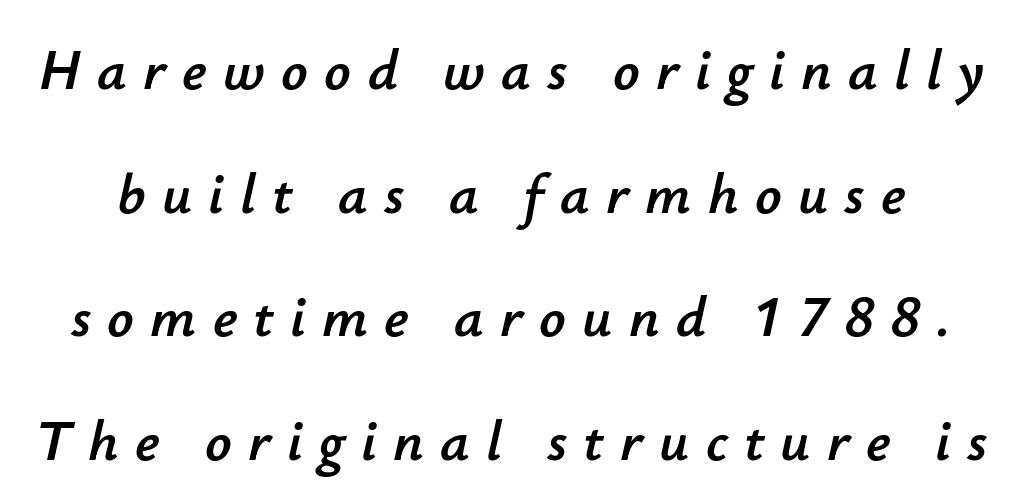
{"italic": "yes", "lean": "right", "slant_degrees": 12, "width": "normal", "stroke_contrast": "low", "x_height": "small", "monospaced": "no", "underline": "no", "line_spacing": "loose", "line_spacing_ratio": 2.13, "letter_spacing": "wide", "letter_spacing_em": 0.28, "glyph_px": 58}
